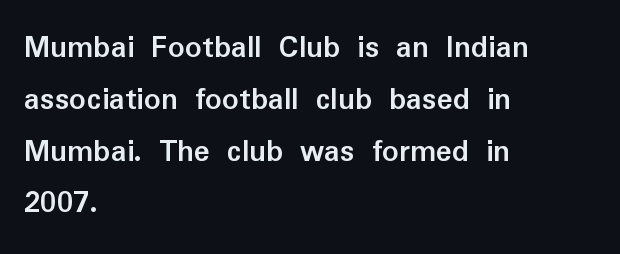
The image shows 33 px semibold sans-serif type, upright; set left-aligned, normal line spacing (1.57x), normal letter spacing, not underlined; low stroke contrast and a medium x-height.
